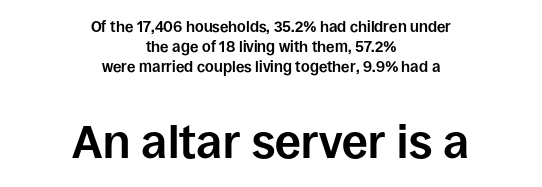
Q: Is the text bold? A: Yes.
Q: Is the text italic (slanted)? A: No, it is upright.
Q: Is the typeface a serif or a sans-serif typeface? A: Sans-serif.
Q: Is the text underlined? A: No.
Q: How is the paragraph aligned? A: Centered.
Q: Is the spacing between letters normal or unusually wide? A: Normal.
Q: Is the spacing between lines tight, normal or loose? A: Normal.
Q: Which block of text is set in a larger size, the first (top) or the second (bottom)? A: The second (bottom) one.
Q: Width (condensed, normal, or wide)? A: Normal.
Q: Stroke contrast? A: Low.
Q: x-height? A: Large.
Q: Monospaced? A: No.
